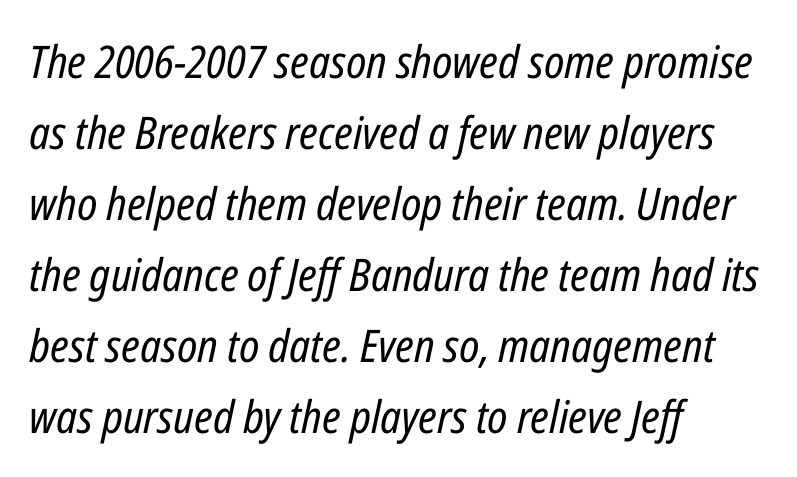
{"italic": "yes", "lean": "right", "slant_degrees": 12, "bold": "no", "weight": "regular", "width": "condensed", "stroke_contrast": "low", "x_height": "medium", "monospaced": "no", "underline": "no", "align": "left", "line_spacing": "normal", "line_spacing_ratio": 1.58, "letter_spacing": "normal", "letter_spacing_em": 0.0, "glyph_px": 45}
